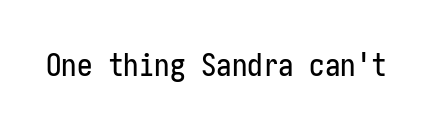
{"serif": "no", "italic": "no", "width": "condensed", "stroke_contrast": "low", "x_height": "medium", "underline": "no", "letter_spacing": "normal", "letter_spacing_em": 0.0, "glyph_px": 31}
